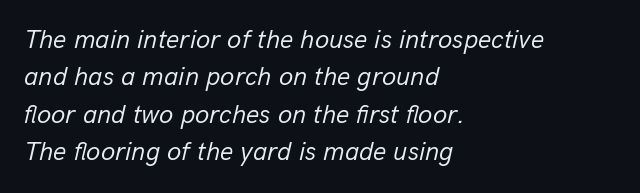
Nobody drew a line under any word here. Italic? Definitely — the glyphs are oblique. Compared with a centered layout, this one pins lines to the left instead. Baseline-to-baseline distance is the conventional proportion of letter height.
